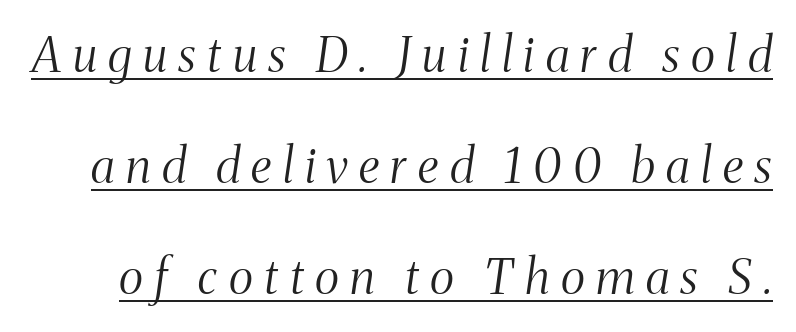
Small tapered or slab feet sit at the stroke ends, so this counts as serif. Nothing heavy about these letters — not bold at all. Widely set lines give the paragraph a tall, airy silhouette. Does extra space separate the letters? Yes, quite a lot of it. The lettering is marked with a stroke running underneath it. Compared with ordinary roman type, these characters are visibly tilted.
